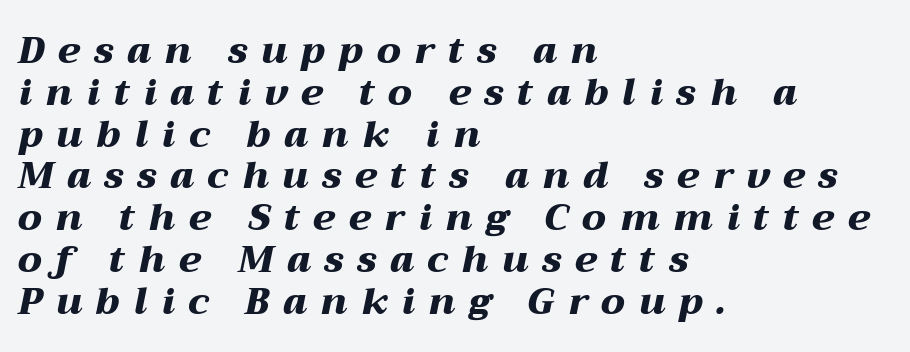
The ragged edge is on the right, which tells us the setting is flush left. Line spacing here is tight. Underlining? Definitely not there. Spacing verdict: proportional, widths tailored to each character. Each glyph is drawn with heavy, bold strokes.
